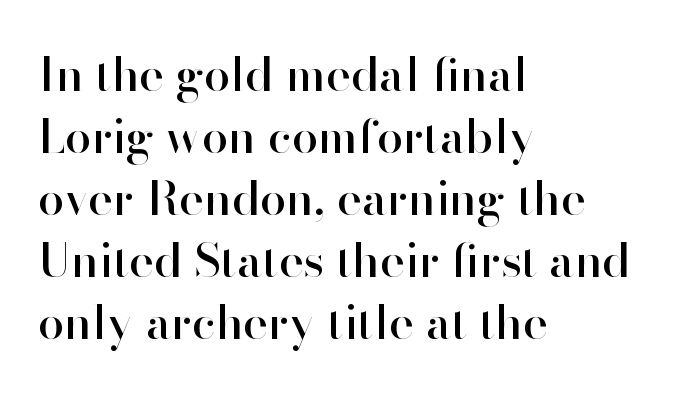
Q: Is the text italic (slanted)? A: No, it is upright.
Q: Is the typeface a serif or a sans-serif typeface? A: Sans-serif.
Q: Is the text underlined? A: No.
Q: How is the paragraph aligned? A: Left-aligned.
Q: Is the spacing between letters normal or unusually wide? A: Normal.
Q: Is the spacing between lines tight, normal or loose? A: Normal.
Q: Width (condensed, normal, or wide)? A: Normal.
Q: Stroke contrast? A: High.
Q: x-height? A: Small.
Q: Monospaced? A: No.
